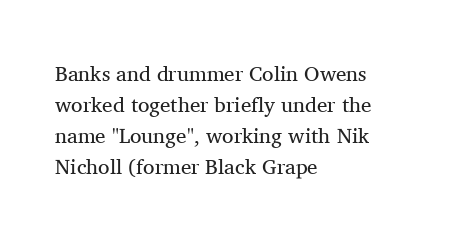
{"italic": "no", "bold": "no", "underline": "no", "align": "left", "line_spacing": "normal", "line_spacing_ratio": 1.48, "letter_spacing": "normal", "letter_spacing_em": 0.0, "glyph_px": 21}
